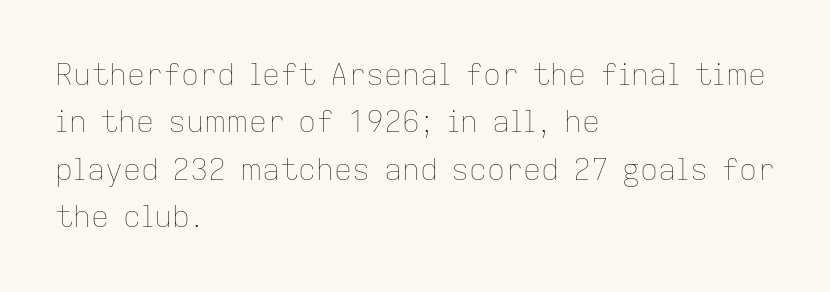
{"italic": "no", "bold": "no", "weight": "thin", "width": "normal", "stroke_contrast": "low", "x_height": "medium", "monospaced": "no", "underline": "no", "align": "left", "line_spacing": "normal", "line_spacing_ratio": 1.58, "letter_spacing": "normal", "letter_spacing_em": 0.0, "glyph_px": 30}
